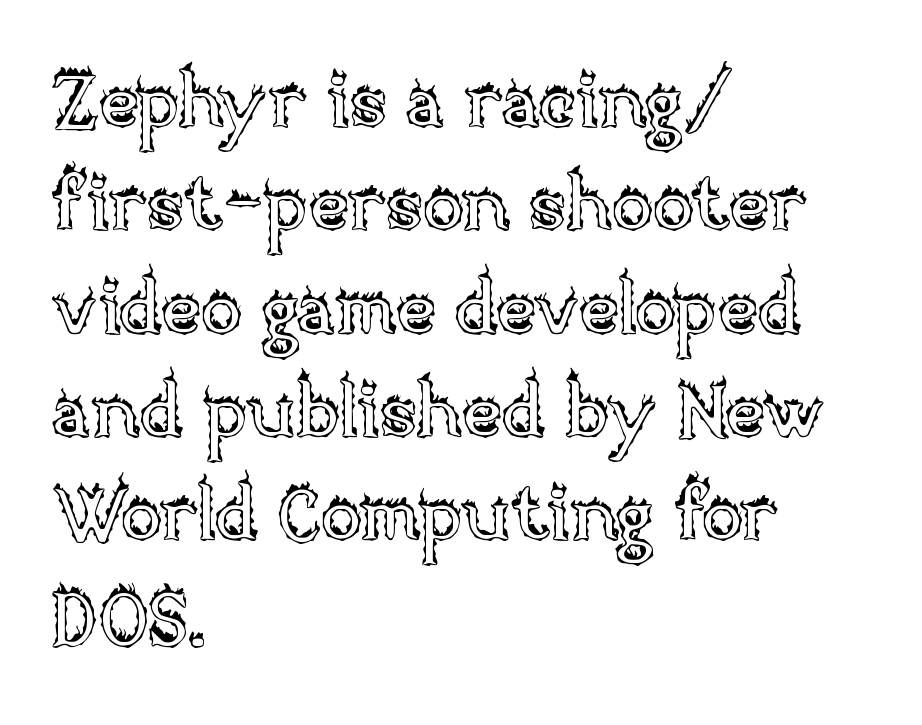
Q: Is the text italic (slanted)? A: No, it is upright.
Q: Is the text underlined? A: No.
Q: How is the paragraph aligned? A: Left-aligned.
Q: Is the spacing between letters normal or unusually wide? A: Normal.
Q: Is the spacing between lines tight, normal or loose? A: Normal.
Q: Width (condensed, normal, or wide)? A: Normal.
Q: x-height? A: Large.
Q: Monospaced? A: No.
